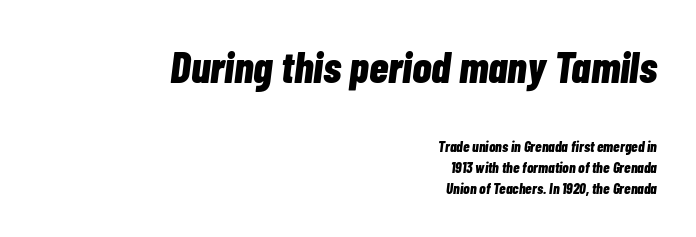
The image shows 44 px bold, condensed type, italic (leaning right); set right-aligned, normal line spacing (1.42x), normal letter spacing, not underlined; the first (top) block is 2.93x larger; low stroke contrast and a medium x-height.
